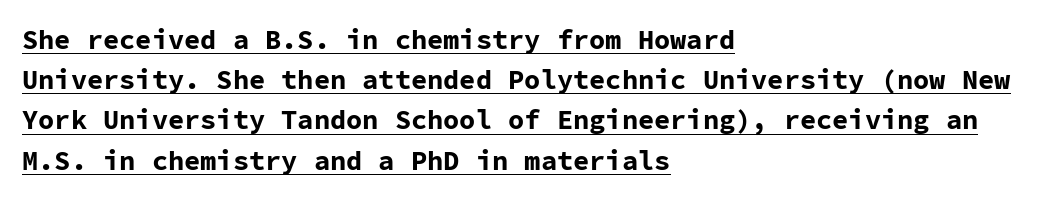
{"italic": "no", "bold": "yes", "underline": "yes", "align": "left", "line_spacing": "normal", "line_spacing_ratio": 1.49, "letter_spacing": "normal", "letter_spacing_em": 0.0, "glyph_px": 27}
